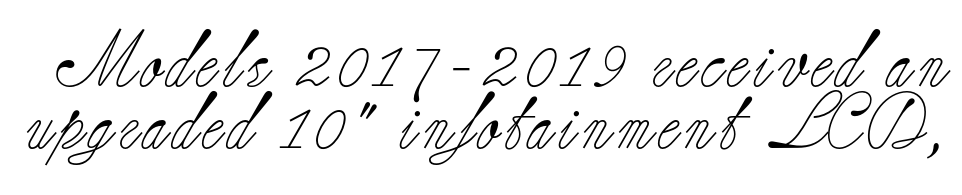
{"serif": "yes", "bold": "no", "weight": "light", "width": "normal", "stroke_contrast": "low", "x_height": "small", "monospaced": "no", "underline": "no", "line_spacing": "tight", "line_spacing_ratio": 1.11, "glyph_px": 56}
